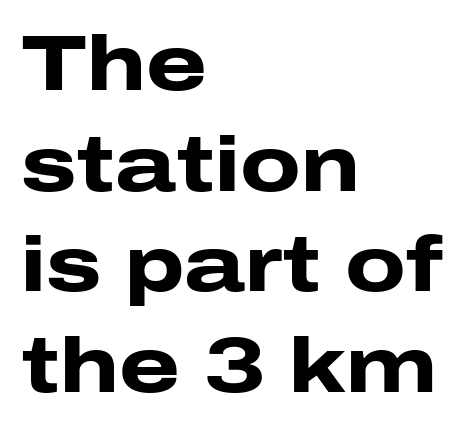
The passage shown is not underscored anywhere. No italicization has been applied; the sample stays upright. A typesetter would call this proportional, since set widths differ per character. Tracking here is standard; glyphs follow each other at the usual distance. Look at the bottom of the vertical strokes: they stop flat, with no serifs. A student would call this left alignment; a typographer would say flush left, rag right.
